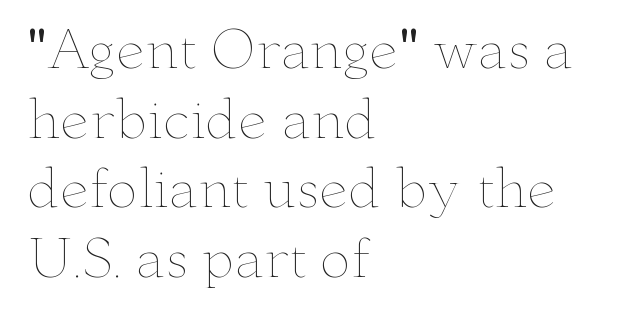
{"italic": "no", "bold": "no", "weight": "thin", "width": "wide", "stroke_contrast": "low", "x_height": "small", "monospaced": "no", "underline": "no", "align": "left", "line_spacing": "normal", "line_spacing_ratio": 1.34, "letter_spacing": "normal", "letter_spacing_em": 0.0, "glyph_px": 52}
